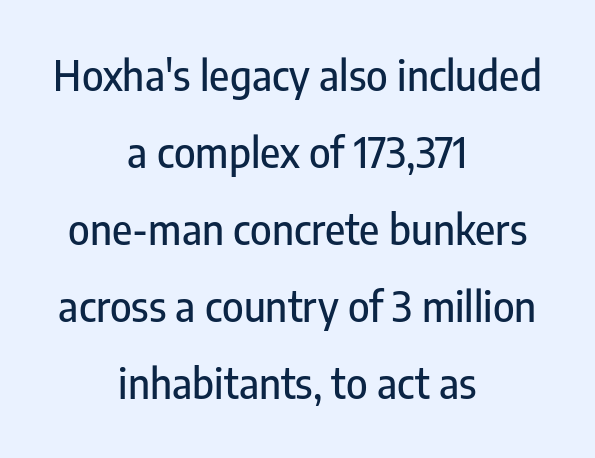
{"serif": "no", "italic": "no", "width": "condensed", "stroke_contrast": "low", "x_height": "medium", "monospaced": "no", "underline": "no", "align": "center", "line_spacing_ratio": 1.88, "letter_spacing": "normal", "letter_spacing_em": 0.0, "glyph_px": 41}
